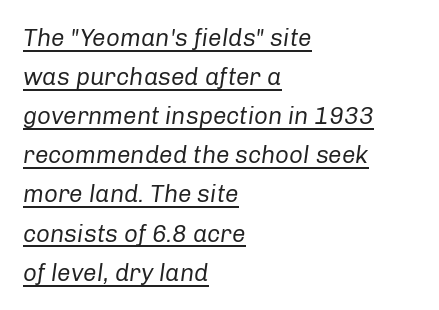
The image shows 24 px text type, italic (leaning right); set left-aligned, normal line spacing (1.63x), normal letter spacing, underlined.
